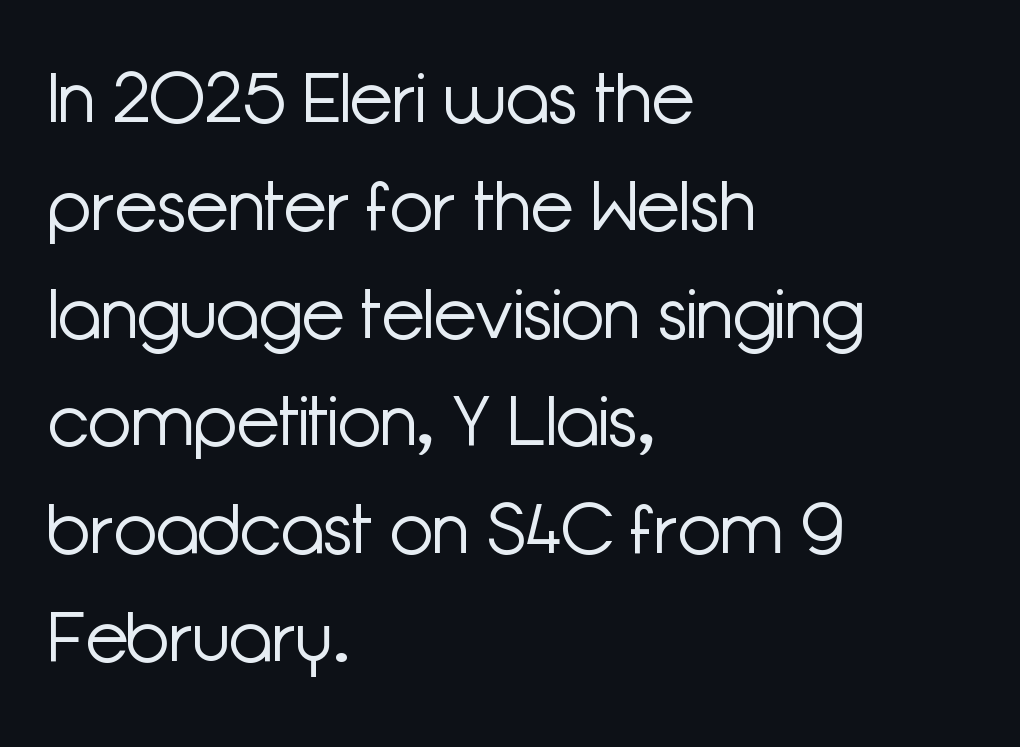
The image shows 70 px light sans-serif type, upright; set left-aligned, normal line spacing (1.54x), normal letter spacing, not underlined; low stroke contrast and a medium x-height.
